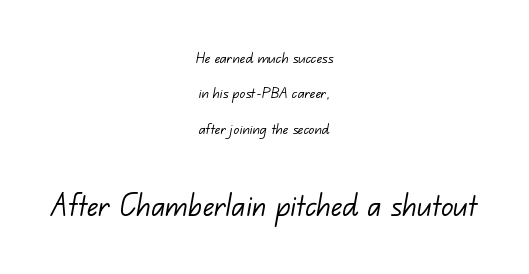
The image shows 37 px light sans-serif type; set centered, loose line spacing (1.96x), normal letter spacing, not underlined; the second (bottom) block is 2.06x larger; low stroke contrast and a small x-height.
